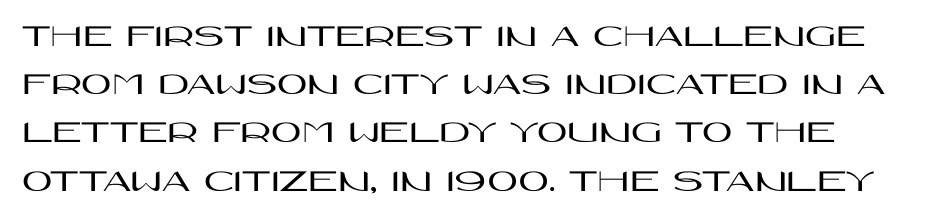
Standard letterfit; no display-style spreading of the glyphs. This sample keeps an unexceptional amount of space between lines. Italic: no, the glyphs are upright roman. The space beneath each line is pristine and unruled. Are there feet on the stems? There aren't — it's a sans. The rendering uses natural spacing where letterforms have individual widths.
